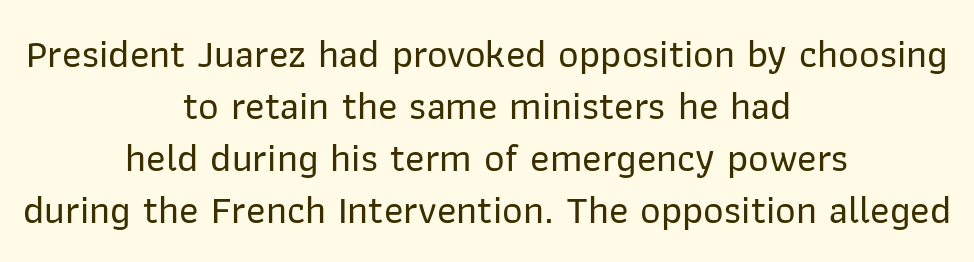
The letterforms sit shoulder to shoulder at normal distance. Serifs: no, the terminals of the letterforms are clean. Do the letters lean? They stand straight. The typesetter chose a symmetrical, centered arrangement here. Is there much room between lines? A standard amount, neither cramped nor airy.
